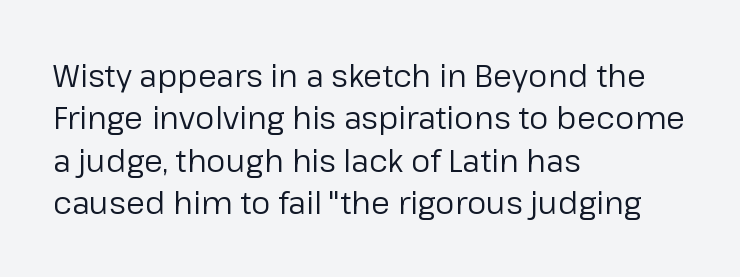
The image shows 31 px regular-weight sans-serif type, upright; set left-aligned, normal line spacing (1.37x), normal letter spacing, not underlined; low stroke contrast and a medium x-height.
